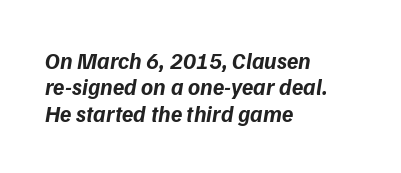
Q: Is the text bold? A: Yes.
Q: Is the text italic (slanted)? A: Yes, it leans right by about 9 degrees.
Q: Is the text underlined? A: No.
Q: How is the paragraph aligned? A: Left-aligned.
Q: Is the spacing between letters normal or unusually wide? A: Normal.
Q: Is the spacing between lines tight, normal or loose? A: Tight.
